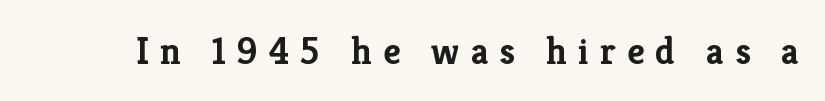
The image shows 38 px semibold serif type, upright; set unusually wide letter spacing (+0.29 em), not underlined; low stroke contrast and a medium x-height.
